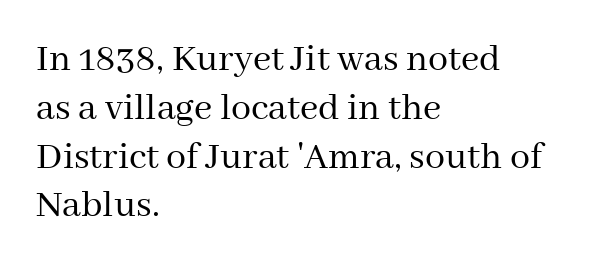
The image shows 40 px regular-weight serif type, upright; set left-aligned, line spacing 1.22x, normal letter spacing, not underlined; medium stroke contrast and a medium x-height.
